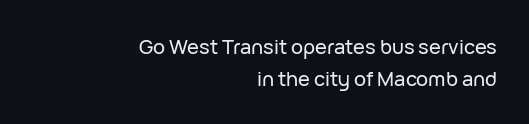
{"italic": "no", "underline": "no", "align": "right", "line_spacing": "normal", "line_spacing_ratio": 1.58, "letter_spacing": "normal", "letter_spacing_em": 0.0, "glyph_px": 20}
